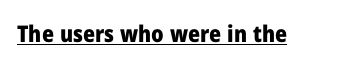
{"italic": "no", "bold": "yes", "underline": "yes", "letter_spacing": "normal", "letter_spacing_em": 0.0, "glyph_px": 23}
